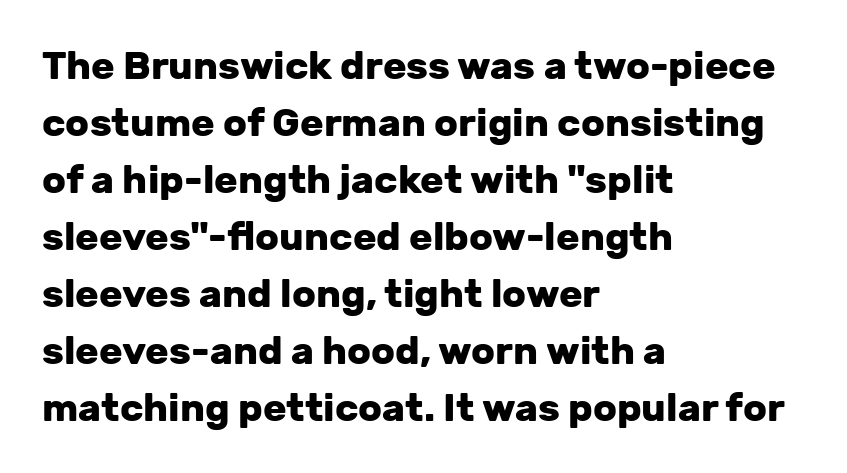
The image shows 39 px heavy sans-serif type, upright; set left-aligned, normal line spacing (1.46x), normal letter spacing, not underlined; low stroke contrast and a medium x-height.
